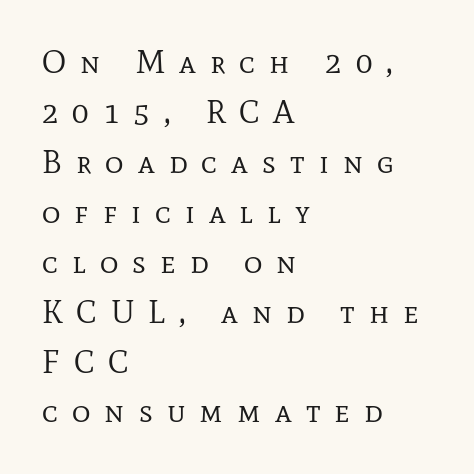
The image shows 32 px regular-weight serif type, upright; set left-aligned, normal line spacing (1.56x), unusually wide letter spacing (+0.44 em), not underlined; low stroke contrast and a medium x-height.
